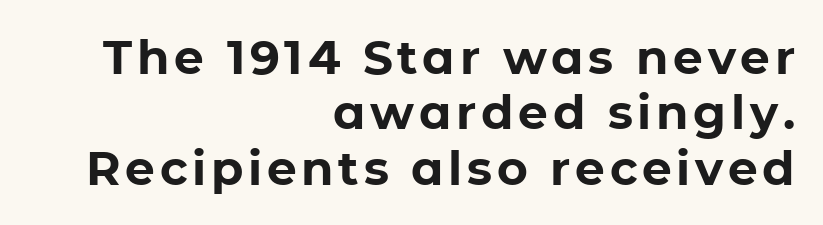
Horizontal alignment here is rightward, an uncommon choice for prose. These lines are composed in type without serifs. No italicization has been applied; the sample stays upright. The passage shown is typed in a proportional face where columns would drift.
